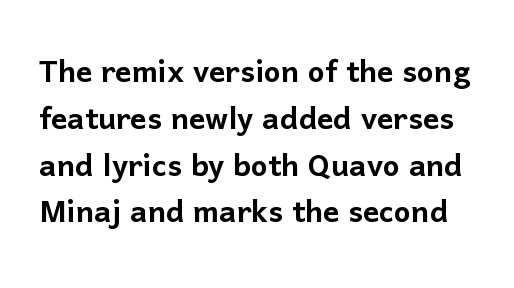
{"serif": "no", "italic": "no", "width": "normal", "stroke_contrast": "low", "x_height": "medium", "monospaced": "no", "underline": "no", "line_spacing_ratio": 1.17, "letter_spacing": "normal", "letter_spacing_em": 0.0, "glyph_px": 40}
